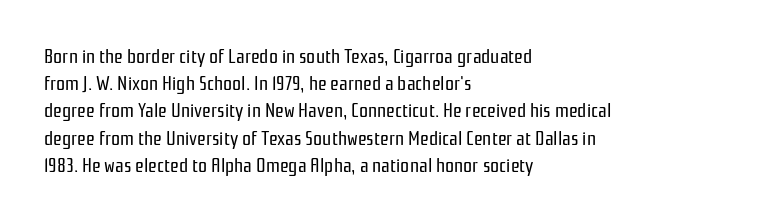
The image shows 20 px text type, upright; set left-aligned, normal line spacing (1.36x), normal letter spacing, not underlined.
